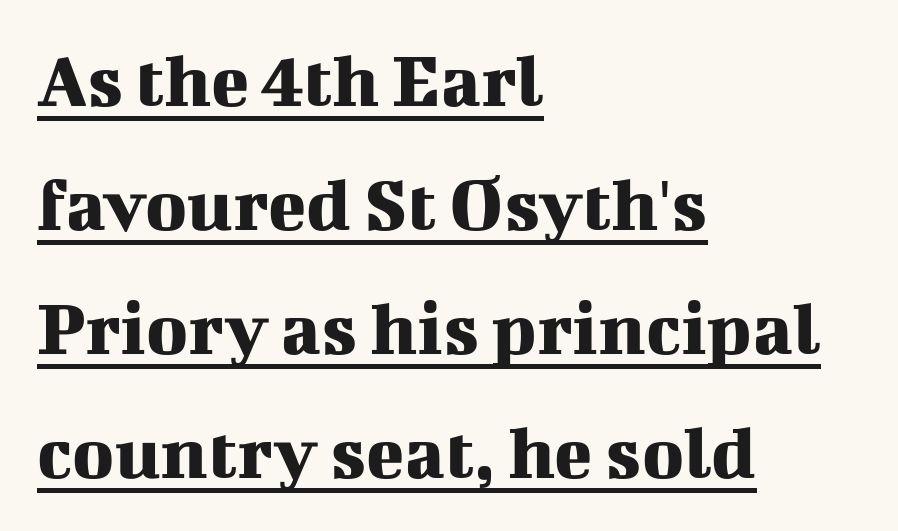
Q: Is the text italic (slanted)? A: No, it is upright.
Q: Is the typeface a serif or a sans-serif typeface? A: Serif.
Q: Is the text underlined? A: Yes.
Q: How is the paragraph aligned? A: Left-aligned.
Q: Is the spacing between letters normal or unusually wide? A: Normal.
Q: Is the spacing between lines tight, normal or loose? A: Normal.
Q: Width (condensed, normal, or wide)? A: Normal.
Q: Stroke contrast? A: Medium.
Q: x-height? A: Medium.
Q: Monospaced? A: No.
